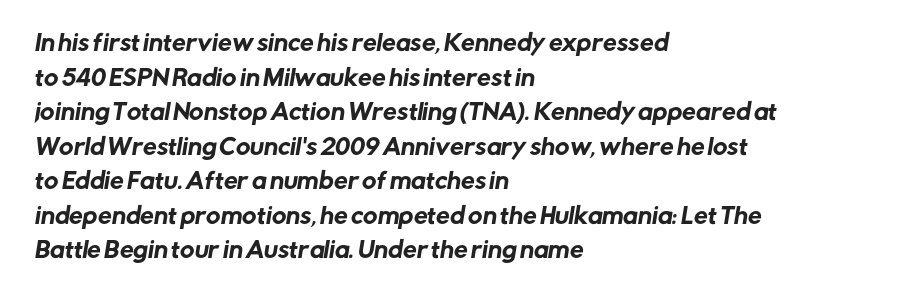
{"underline": "no", "align": "left", "line_spacing": "normal", "line_spacing_ratio": 1.57, "letter_spacing": "normal", "letter_spacing_em": 0.0, "glyph_px": 22}
